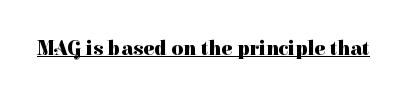
Weight: bold. Is the letter spacing exaggerated? No — it looks like the ordinary default. In designer terms, the underline attribute is active on this setting. A roman cut, with each character standing at attention.
